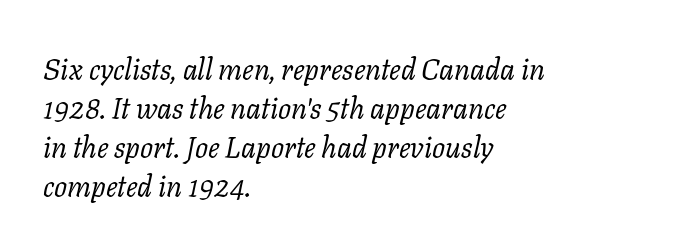
Proportional: the letters do not fall into vertical columns. The passage shown leans; its letterforms are oblique. Unmarked baselines from the first word to the last. Letter spacing: default. All the whitespace from short lines collects on the right. Weight: regular or lighter.
